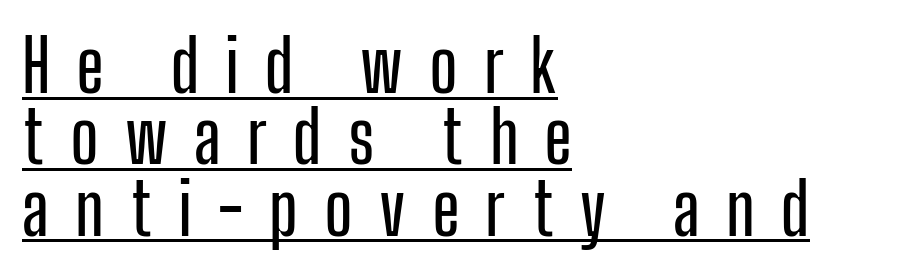
{"serif": "no", "italic": "no", "width": "condensed", "stroke_contrast": "low", "x_height": "medium", "monospaced": "no", "underline": "yes", "align": "left", "line_spacing": "tight", "line_spacing_ratio": 0.99, "letter_spacing": "wide", "letter_spacing_em": 0.36, "glyph_px": 72}
